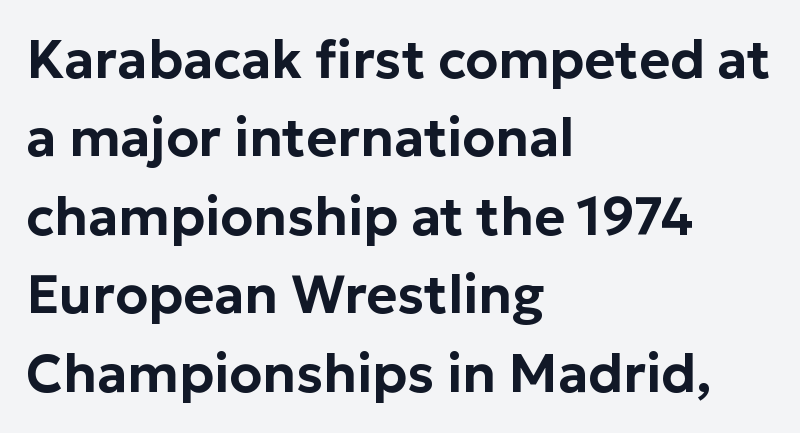
{"serif": "no", "italic": "no", "width": "normal", "stroke_contrast": "low", "x_height": "medium", "monospaced": "no", "underline": "no", "align": "left", "line_spacing": "normal", "line_spacing_ratio": 1.48, "letter_spacing": "normal", "letter_spacing_em": 0.0, "glyph_px": 53}
